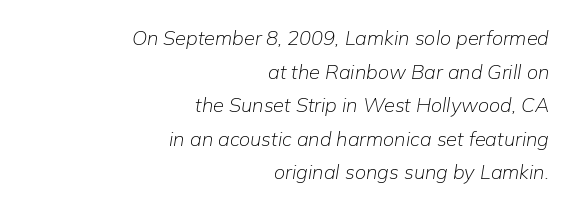
The image shows 20 px text type, italic (leaning right); set right-aligned, normal line spacing (1.68x), normal letter spacing, not underlined.
